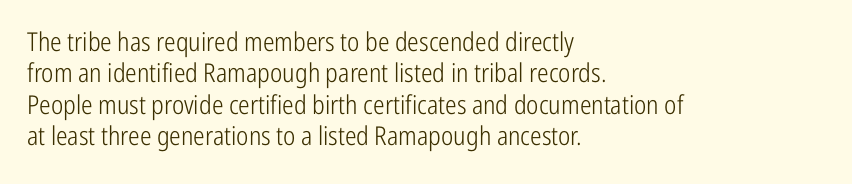
Q: Is the text bold? A: No.
Q: Is the text italic (slanted)? A: No, it is upright.
Q: Is the text underlined? A: No.
Q: How is the paragraph aligned? A: Left-aligned.
Q: Is the spacing between letters normal or unusually wide? A: Normal.
